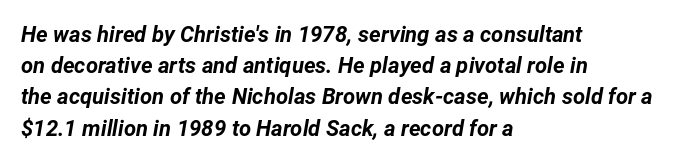
Q: Is the text bold? A: Yes.
Q: Is the text italic (slanted)? A: Yes, it leans right by about 12 degrees.
Q: Is the text underlined? A: No.
Q: How is the paragraph aligned? A: Left-aligned.
Q: Is the spacing between letters normal or unusually wide? A: Normal.
Q: Is the spacing between lines tight, normal or loose? A: Normal.
